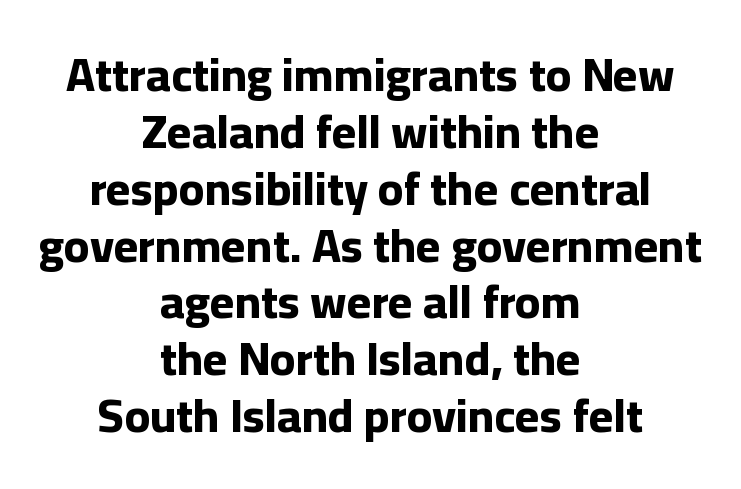
Layout note: lines centered. The horizontal fit of the characters is conventional and even. These lines are rendered in a variable-pitch font. The lettering holds an erect, upright posture throughout. Students, this is bold: see how much ink each stroke carries. The passage shown is not underscored anywhere.
